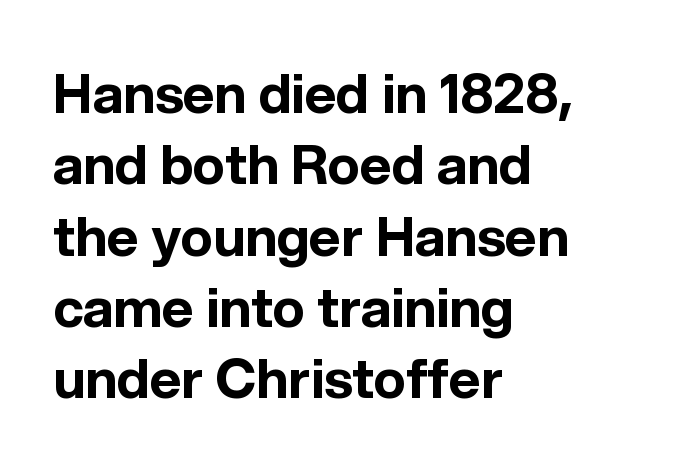
Q: Is the text bold? A: Yes.
Q: Is the text italic (slanted)? A: No, it is upright.
Q: Is the typeface a serif or a sans-serif typeface? A: Sans-serif.
Q: Is the text underlined? A: No.
Q: How is the paragraph aligned? A: Left-aligned.
Q: Is the spacing between letters normal or unusually wide? A: Normal.
Q: Is the spacing between lines tight, normal or loose? A: Normal.
Q: Width (condensed, normal, or wide)? A: Normal.
Q: x-height? A: Medium.
Q: Monospaced? A: No.
